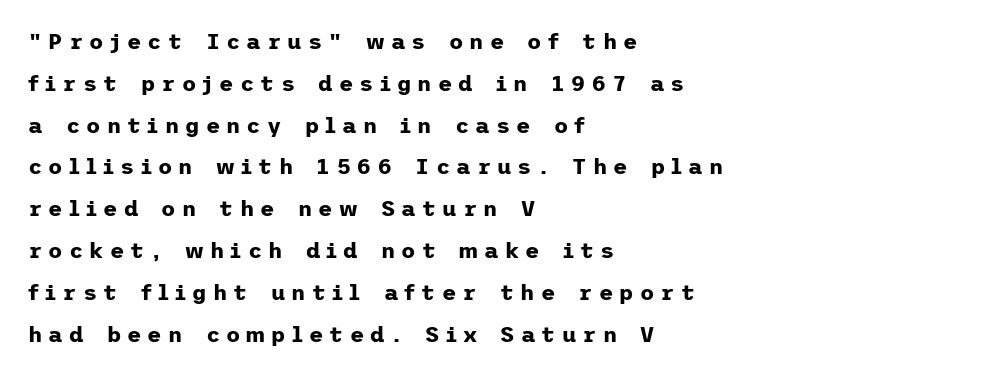
Underline: absent. The face used here has the dense, thick strokes of a bold. It's the straight-up-and-down kind of type. Regarding leading, the lines here are spaced well apart. Layout note: lines flush left.
